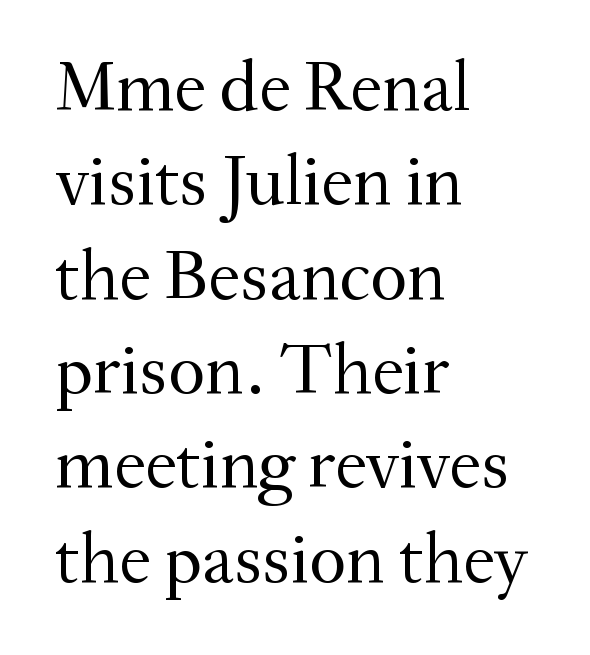
{"serif": "yes", "italic": "no", "bold": "no", "weight": "regular", "width": "normal", "stroke_contrast": "medium", "x_height": "small", "monospaced": "no", "underline": "no", "align": "left", "line_spacing": "normal", "line_spacing_ratio": 1.31, "letter_spacing": "normal", "letter_spacing_em": 0.0, "glyph_px": 72}
